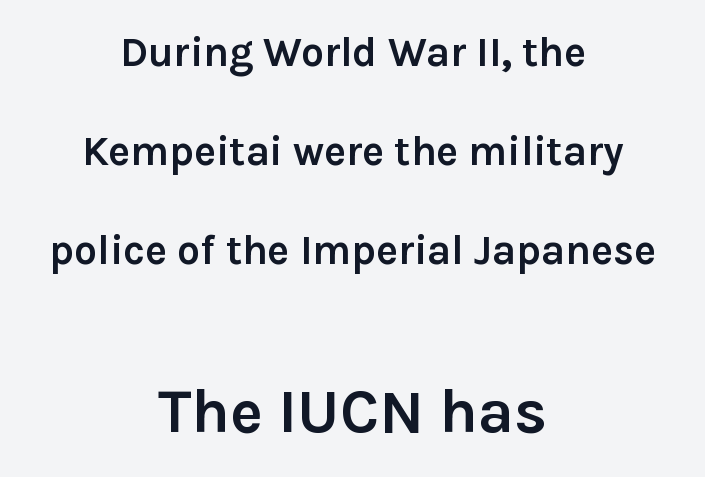
The image shows 62 px semibold sans-serif type, upright; set centered, loose line spacing (2.42x), normal letter spacing, not underlined; the second (bottom) block is 1.51x larger; low stroke contrast and a medium x-height.
